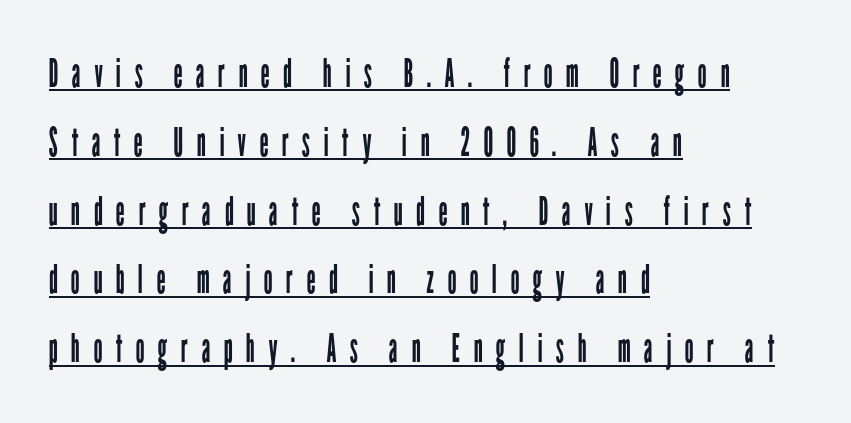
The image shows 40 px regular-weight, condensed sans-serif type, upright; set left-aligned, line spacing 1.72x, unusually wide letter spacing (+0.33 em), underlined; low stroke contrast and a medium x-height.
